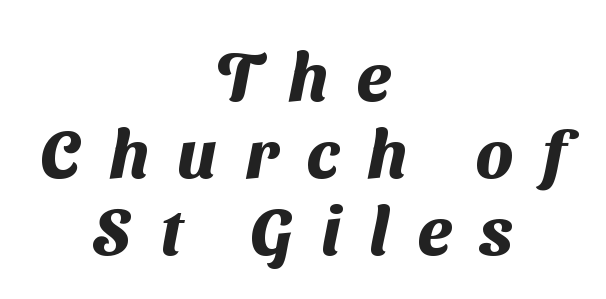
This rendering widens character spacing well past its baseline value. Each letter keeps its own natural width here, so spacing adapts to shape. A bare baseline throughout the passage. Notice how descenders almost collide with the ascenders below — that's tight leading. Leftover space on each line is divided equally before and after the words.
